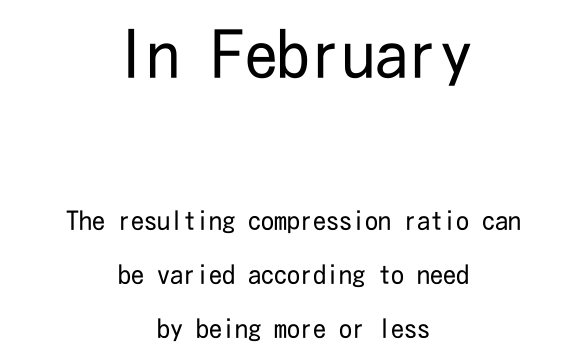
The emphasis by scale lands on block number one, above. No extra tracking has been applied to these lines. Check where the strokes stop: nothing finishes them off — pure sans. The line-height multiplier appears high, well above default.
